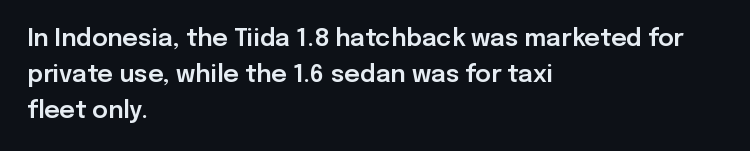
You can tell it's not italic because the verticals are truly vertical. Whoever set this chose a conventional vertical rhythm. The line texture is even and compact thanks to regular tracking. Each row of text sits above clean, open space.
